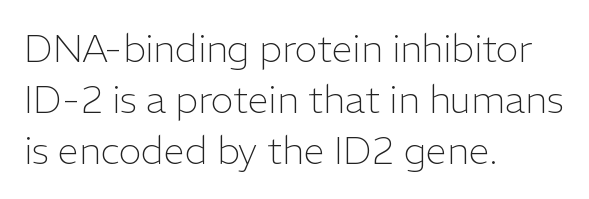
{"serif": "no", "italic": "no", "bold": "no", "weight": "light", "width": "normal", "stroke_contrast": "low", "x_height": "medium", "monospaced": "no", "underline": "no", "align": "left", "line_spacing": "normal", "line_spacing_ratio": 1.34, "letter_spacing": "normal", "letter_spacing_em": 0.0, "glyph_px": 38}
